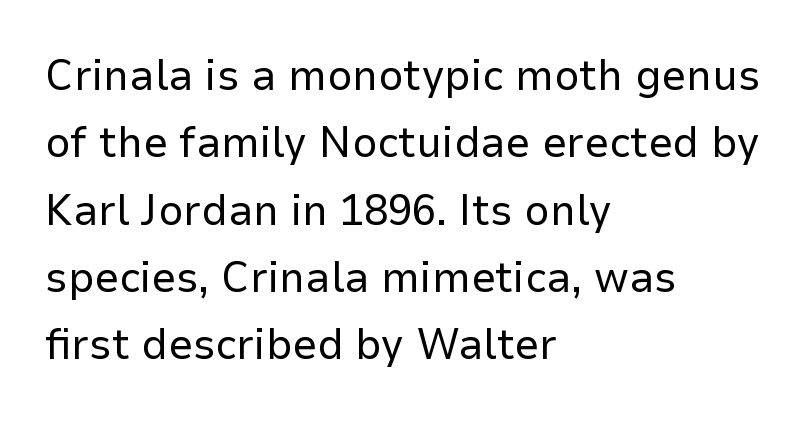
The image shows 44 px regular-weight sans-serif type, upright; set left-aligned, normal line spacing (1.53x), normal letter spacing, not underlined; low stroke contrast and a medium x-height.
